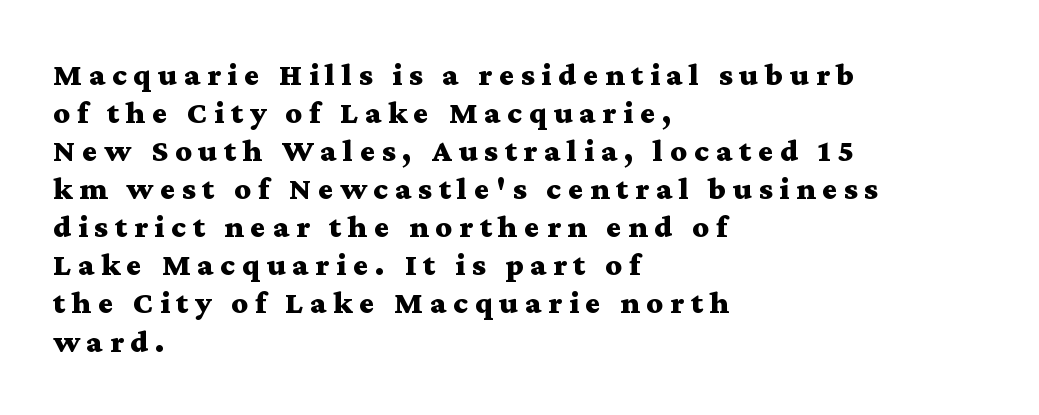
Descender tails drop into unmarked territory. This rendering employs a face with finishing strokes, i.e., a serif. The typesetter chose a ragged-right arrangement here. Notice how the stems are strictly vertical — no italics here. The face used here has the dense, thick strokes of a bold.
